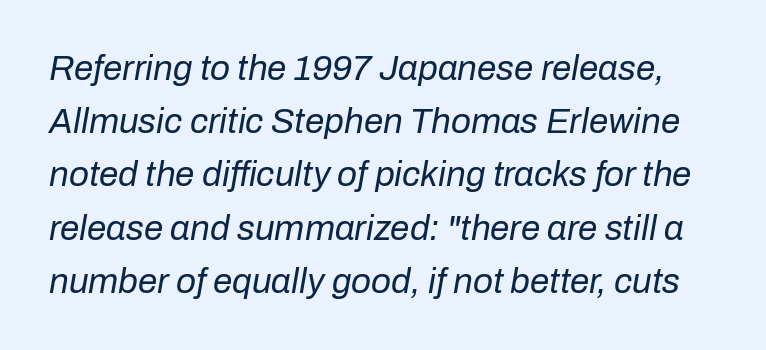
{"italic": "yes", "lean": "right", "slant_degrees": 10, "bold": "no", "weight": "regular", "width": "normal", "stroke_contrast": "low", "x_height": "medium", "monospaced": "no", "underline": "no", "line_spacing": "normal", "line_spacing_ratio": 1.52, "letter_spacing": "normal", "letter_spacing_em": 0.0, "glyph_px": 35}
